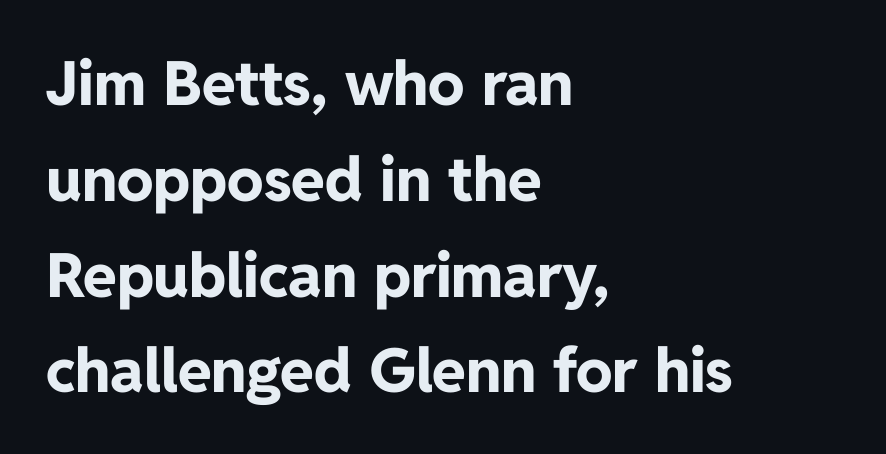
Default kerning and tracking; the words read as compact shapes. Font category for this specimen: sans-serif. Just letters on the line, the space beneath them empty. The passage is arranged the way most books set body copy — flush left. Proportional: the letters do not fall into vertical columns.
